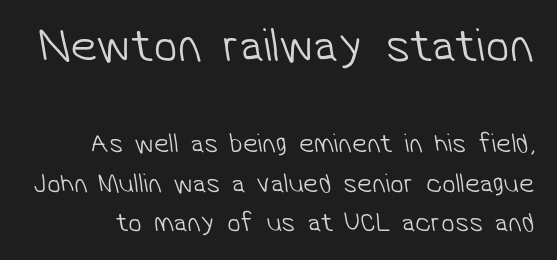
The font is comparable to plain body text, perhaps lighter. The glyphs in this specimen are sans serif. Normally led — the rows are evenly, conventionally spaced. Descenders are the only things crossing below the line.
